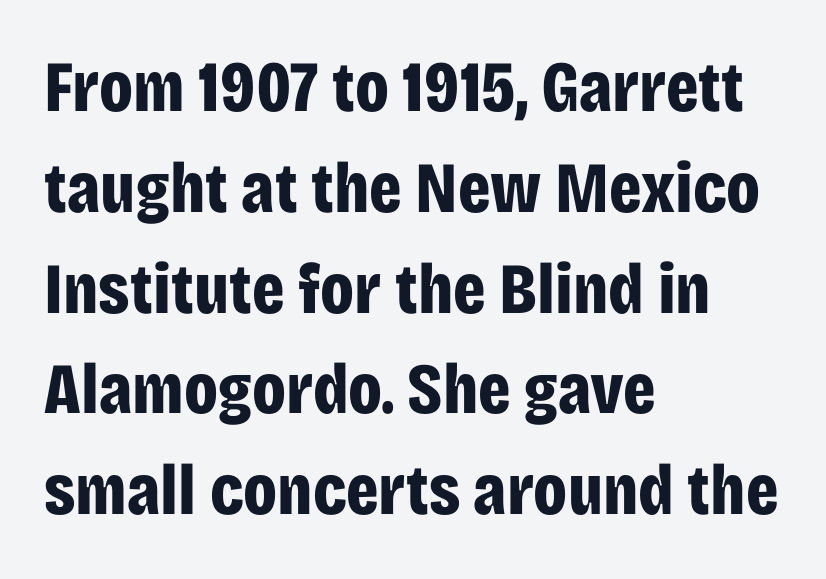
Q: Is the text bold? A: Yes.
Q: Is the text italic (slanted)? A: No, it is upright.
Q: Is the typeface a serif or a sans-serif typeface? A: Sans-serif.
Q: Is the text underlined? A: No.
Q: How is the paragraph aligned? A: Left-aligned.
Q: Is the spacing between letters normal or unusually wide? A: Normal.
Q: Is the spacing between lines tight, normal or loose? A: Normal.
Q: Width (condensed, normal, or wide)? A: Condensed.
Q: Stroke contrast? A: Low.
Q: x-height? A: Large.
Q: Monospaced? A: No.
